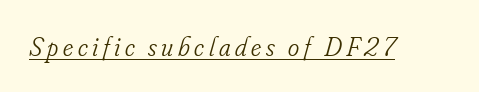
The image shows 27 px text type, italic (leaning right); set underlined.
